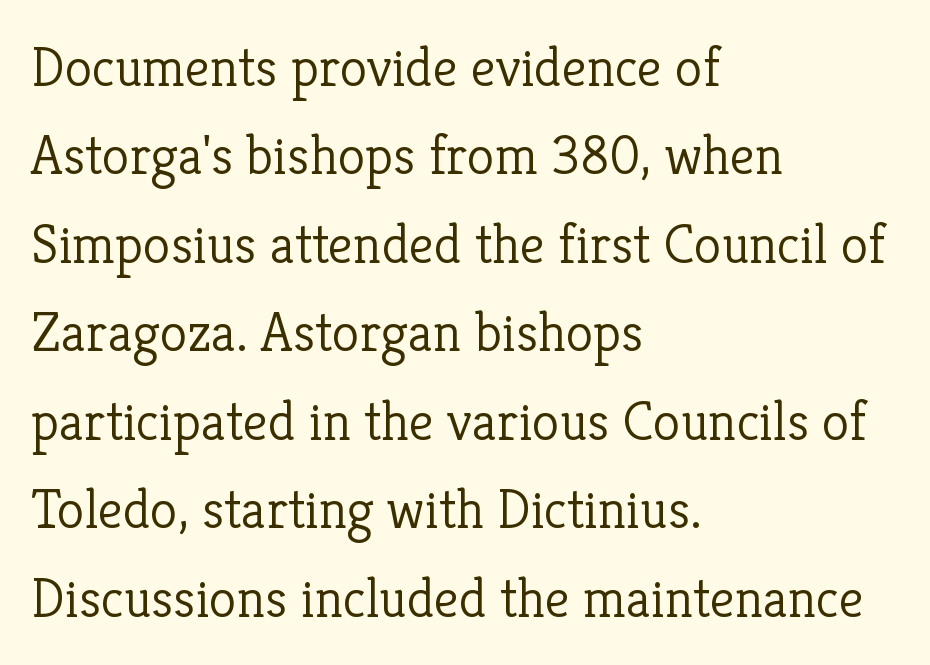
Is this a fixed-width face? No — the glyphs have proportional, varying widths. Which margin do the lines hug? The left one — the right edge is uneven. The line-height multiplier appears to be the usual default. A typesetter would call this zero additional tracking. This is serif lettering, the kind often seen in printed books. Upright lettering throughout.
